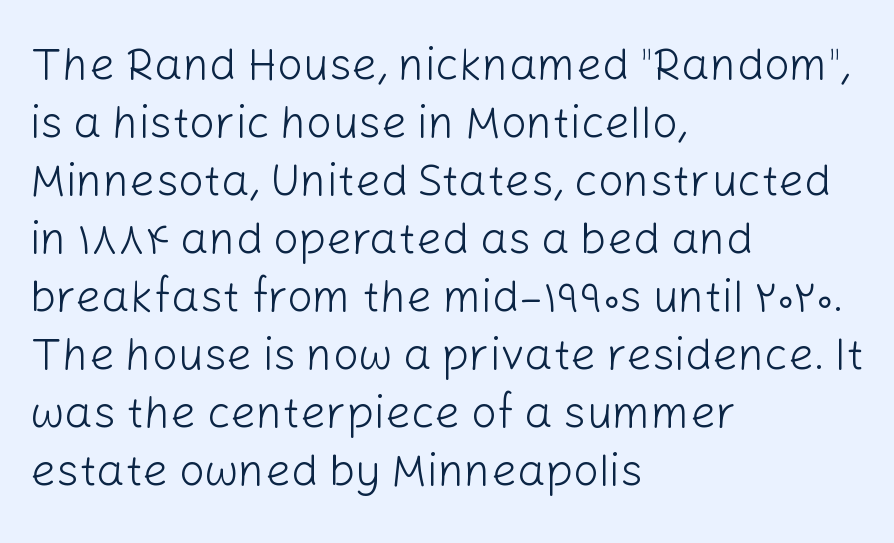
The image shows 45 px light sans-serif type, upright; set left-aligned, normal line spacing (1.29x), normal letter spacing, not underlined; low stroke contrast and a medium x-height.
